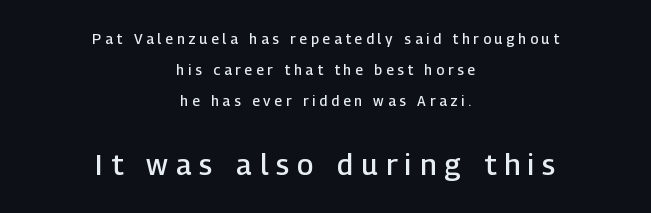
{"serif": "no", "italic": "no", "bold": "semi", "weight": "semibold", "width": "normal", "stroke_contrast": "low", "x_height": "medium", "monospaced": "no", "underline": "no", "align": "center", "line_spacing": "loose", "line_spacing_ratio": 2.21, "letter_spacing": "wide", "letter_spacing_em": 0.28, "larger_block": "second", "size_ratio": 2.07, "glyph_px": 29}
